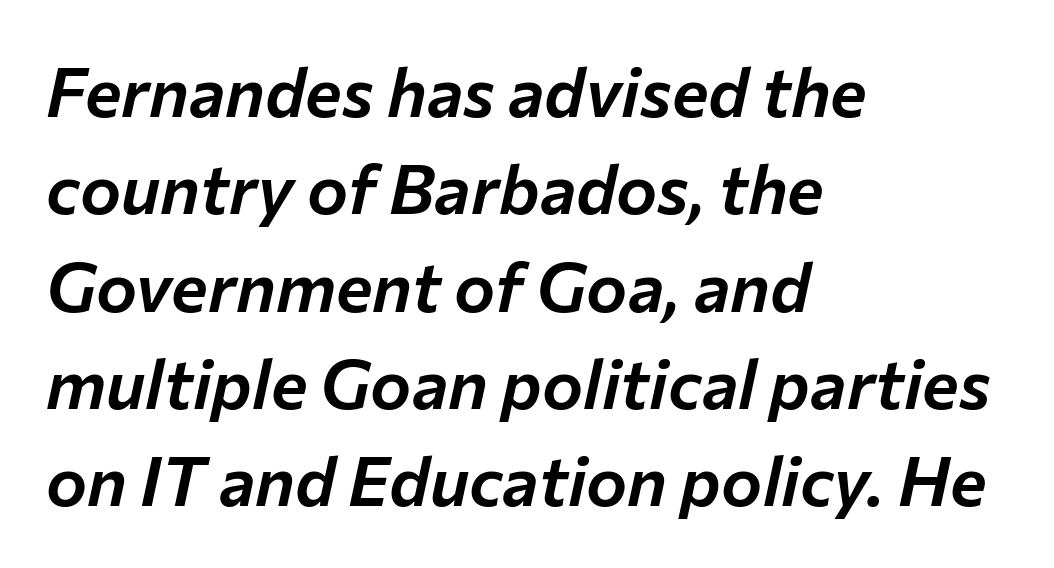
Q: Is the text italic (slanted)? A: Yes, it leans right by about 12 degrees.
Q: Is the text underlined? A: No.
Q: How is the paragraph aligned? A: Left-aligned.
Q: Is the spacing between letters normal or unusually wide? A: Normal.
Q: Is the spacing between lines tight, normal or loose? A: Normal.
Q: Width (condensed, normal, or wide)? A: Normal.
Q: Stroke contrast? A: Low.
Q: x-height? A: Medium.
Q: Monospaced? A: No.
